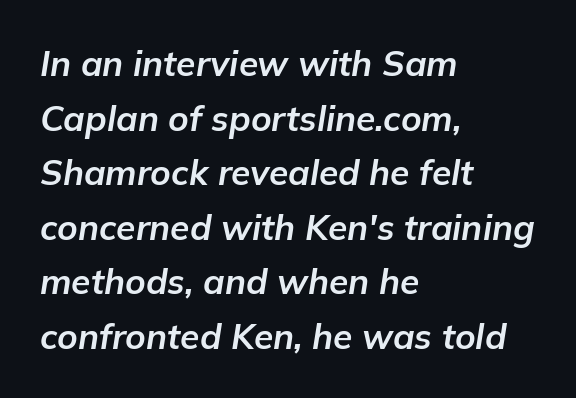
Honestly, there is no underline to notice here at all. A typesetter would call this zero additional tracking. This is oblique type, the kind used for emphasis or titles. This rendering uses left alignment, leaving the right contour irregular. The lines sit at an ordinary, default distance from one another.
